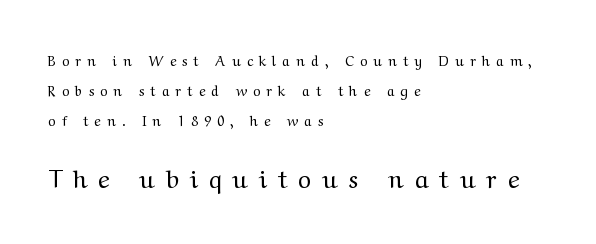
These lines stack with their left ends in a neat column. Here the second block reads like a headline and the first like body copy. Any mark beneath the type? The region is blank. Heaviness? Minimal to ordinary, like unemphasized prose.
